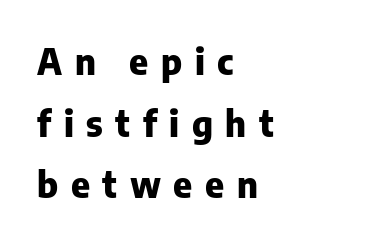
{"serif": "no", "italic": "no", "bold": "yes", "weight": "heavy", "width": "normal", "stroke_contrast": "low", "x_height": "medium", "monospaced": "no", "underline": "no", "align": "left", "line_spacing_ratio": 1.71, "letter_spacing": "wide", "letter_spacing_em": 0.35, "glyph_px": 36}
